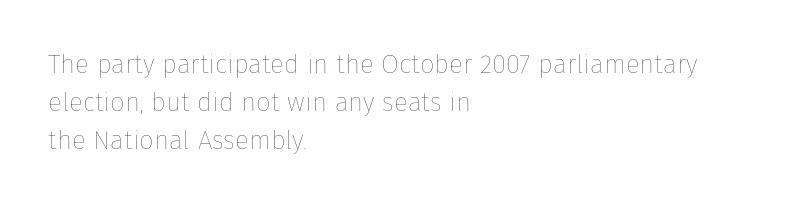
Q: Is the text bold? A: No.
Q: Is the text italic (slanted)? A: No, it is upright.
Q: Is the text underlined? A: No.
Q: How is the paragraph aligned? A: Left-aligned.
Q: Is the spacing between letters normal or unusually wide? A: Normal.
Q: Is the spacing between lines tight, normal or loose? A: Normal.
